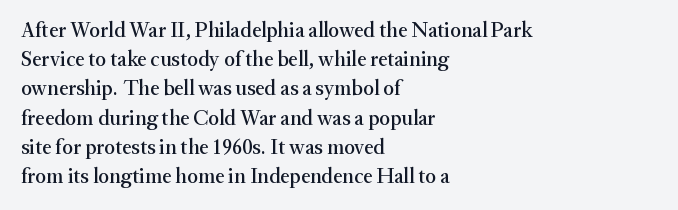
{"italic": "no", "underline": "no", "align": "left", "line_spacing": "normal", "line_spacing_ratio": 1.39, "letter_spacing": "normal", "letter_spacing_em": 0.0, "glyph_px": 21}
